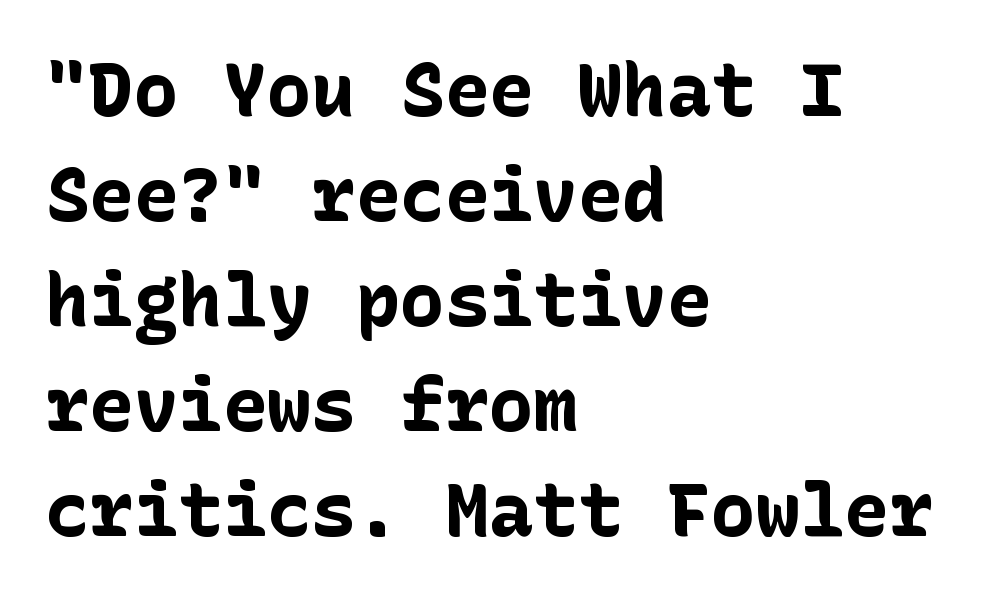
Q: Is the text bold? A: Yes.
Q: Is the text italic (slanted)? A: No, it is upright.
Q: Is the typeface a serif or a sans-serif typeface? A: Sans-serif.
Q: Is the text underlined? A: No.
Q: How is the paragraph aligned? A: Left-aligned.
Q: Is the spacing between letters normal or unusually wide? A: Normal.
Q: Is the spacing between lines tight, normal or loose? A: Normal.
Q: Width (condensed, normal, or wide)? A: Normal.
Q: Stroke contrast? A: Low.
Q: x-height? A: Medium.
